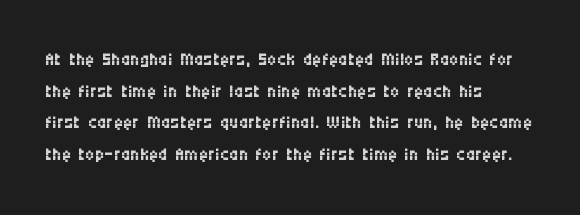
{"italic": "no", "bold": "no", "underline": "no", "align": "left", "line_spacing_ratio": 1.22, "letter_spacing": "normal", "letter_spacing_em": 0.0, "glyph_px": 26}
